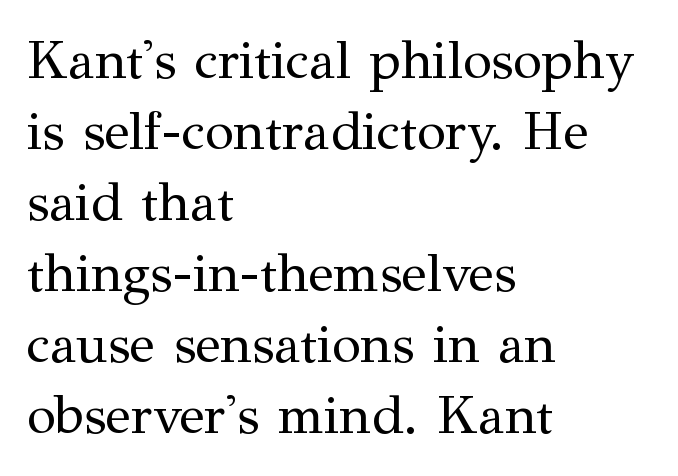
No italicization has been applied; the sample stays upright. Each stroke keeps to a modest, everyday thickness or less. The rendering uses natural spacing where letterforms have individual widths. Compared with a centered layout, this one pins lines to the left instead. This sample uses plain, unmodified letter spacing.
